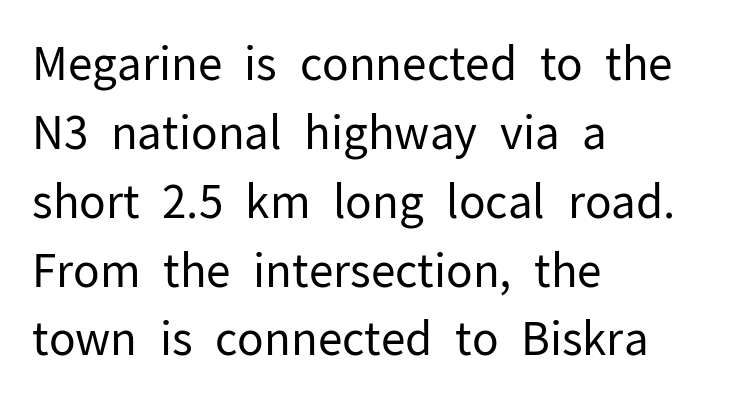
Type without underlining. These lines are rendered in a variable-pitch font. Reading down the column, the eye jumps a familiar distance to each next line. Caption: multi-line text, flush left, ragged right.
